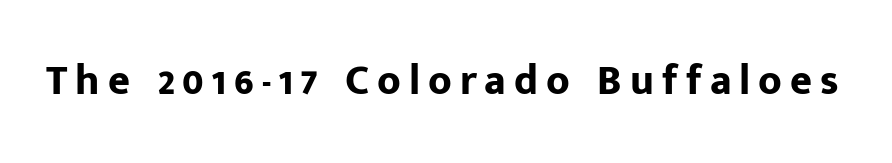
Strong, thick strokes mark this as bold type. Tall strokes in this sample are plumb rather than angled. Here the designer chose a conventional face with non-uniform glyph widths. Check under the words: just untouched page.
